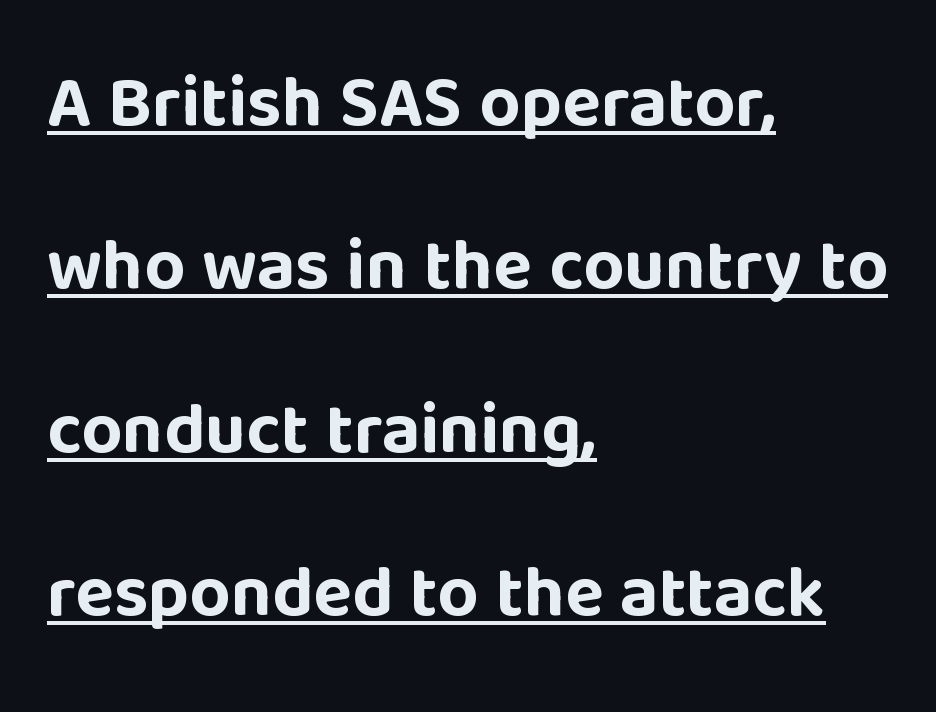
{"serif": "no", "italic": "no", "bold": "yes", "weight": "bold", "width": "normal", "stroke_contrast": "low", "x_height": "large", "monospaced": "no", "underline": "yes", "align": "left", "line_spacing": "loose", "line_spacing_ratio": 2.27, "letter_spacing": "normal", "letter_spacing_em": 0.0, "glyph_px": 72}
